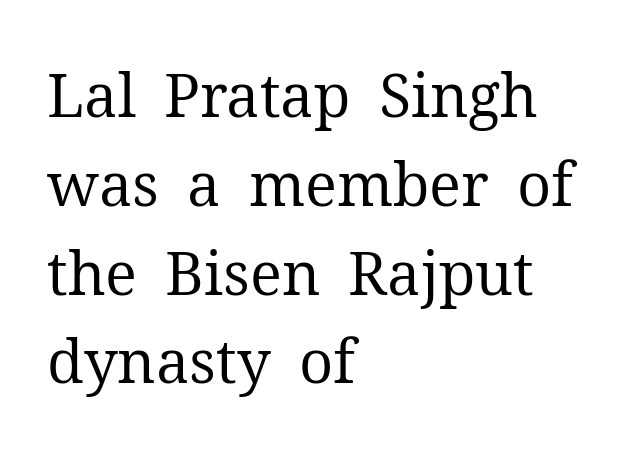
Q: Is the text bold? A: No.
Q: Is the text italic (slanted)? A: No, it is upright.
Q: Is the typeface a serif or a sans-serif typeface? A: Serif.
Q: Is the text underlined? A: No.
Q: How is the paragraph aligned? A: Left-aligned.
Q: Is the spacing between letters normal or unusually wide? A: Normal.
Q: Is the spacing between lines tight, normal or loose? A: Normal.
Q: Width (condensed, normal, or wide)? A: Normal.
Q: Stroke contrast? A: Medium.
Q: x-height? A: Medium.
Q: Monospaced? A: No.
